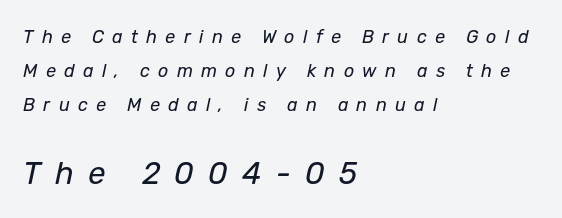
Q: Is the text bold? A: No.
Q: Is the text italic (slanted)? A: Yes, it leans right by about 12 degrees.
Q: Is the text underlined? A: No.
Q: How is the paragraph aligned? A: Left-aligned.
Q: Is the spacing between letters normal or unusually wide? A: Unusually wide.
Q: Which block of text is set in a larger size, the first (top) or the second (bottom)? A: The second (bottom) one.
Q: Width (condensed, normal, or wide)? A: Normal.
Q: Stroke contrast? A: Low.
Q: x-height? A: Medium.
Q: Monospaced? A: No.
